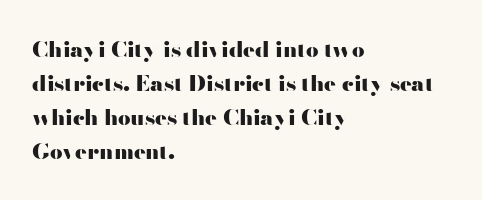
Q: Is the text bold? A: Yes.
Q: Is the text italic (slanted)? A: No, it is upright.
Q: Is the text underlined? A: No.
Q: How is the paragraph aligned? A: Left-aligned.
Q: Is the spacing between letters normal or unusually wide? A: Normal.
Q: Is the spacing between lines tight, normal or loose? A: Normal.
